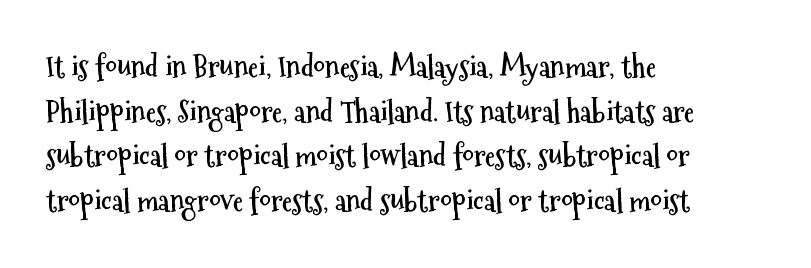
{"serif": "no", "italic": "no", "bold": "yes", "weight": "semibold", "width": "condensed", "stroke_contrast": "medium", "x_height": "medium", "monospaced": "no", "underline": "no", "align": "left", "line_spacing": "normal", "line_spacing_ratio": 1.54, "letter_spacing": "normal", "letter_spacing_em": 0.0, "glyph_px": 29}
